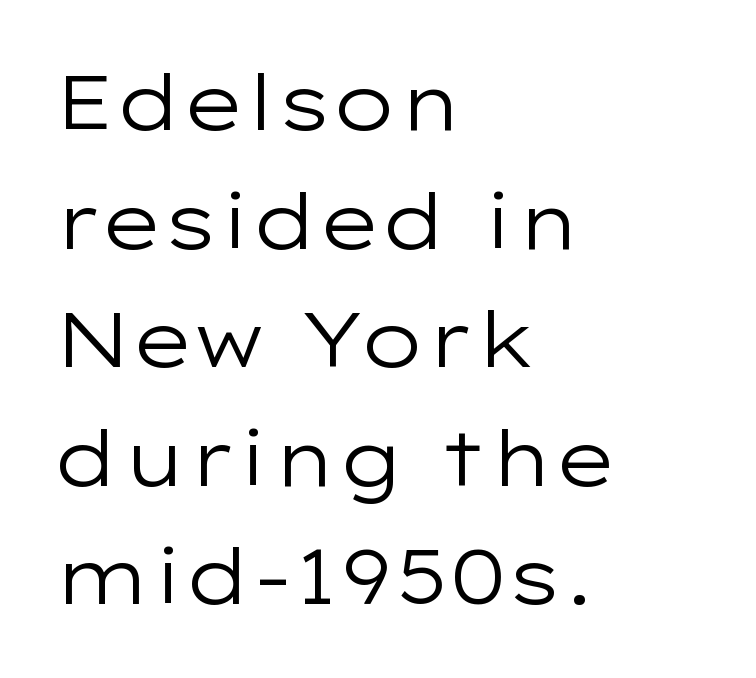
{"serif": "no", "italic": "no", "bold": "no", "weight": "regular", "width": "wide", "stroke_contrast": "low", "x_height": "medium", "monospaced": "no", "underline": "no", "align": "left", "line_spacing": "normal", "line_spacing_ratio": 1.54, "letter_spacing": "normal", "letter_spacing_em": 0.0, "glyph_px": 77}
